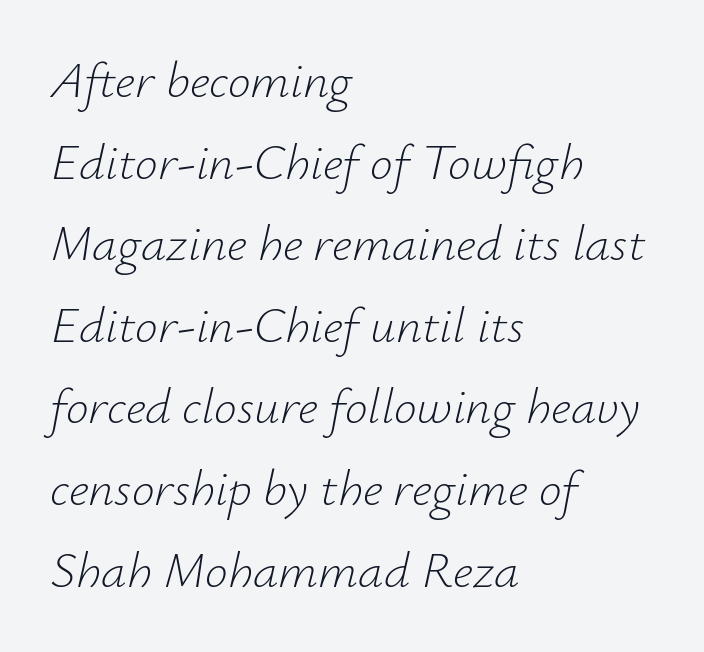
The image shows 51 px light type, italic (leaning right); set left-aligned, normal line spacing (1.6x), normal letter spacing, not underlined; low stroke contrast and a small x-height.
